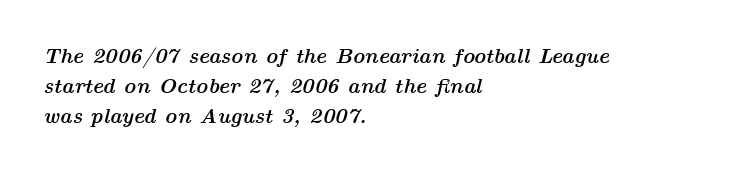
Reading down the block, your eye returns to a fixed left position each line. Posture: slanted. Decoration check: the copy has no underline. How heavy is the stroke? Heavy — this is a bold. Default kerning and tracking; the words read as compact shapes. A normal amount of white space separates one row of letters from the next.
